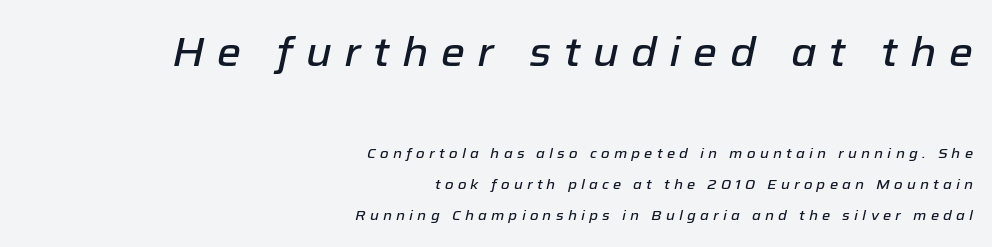
Q: Is the text italic (slanted)? A: Yes, it leans right by about 12 degrees.
Q: Is the text underlined? A: No.
Q: How is the paragraph aligned? A: Right-aligned.
Q: Is the spacing between letters normal or unusually wide? A: Unusually wide.
Q: Is the spacing between lines tight, normal or loose? A: Loose.
Q: Which block of text is set in a larger size, the first (top) or the second (bottom)? A: The first (top) one.
Q: Width (condensed, normal, or wide)? A: Normal.
Q: Stroke contrast? A: Low.
Q: x-height? A: Medium.
Q: Monospaced? A: No.
